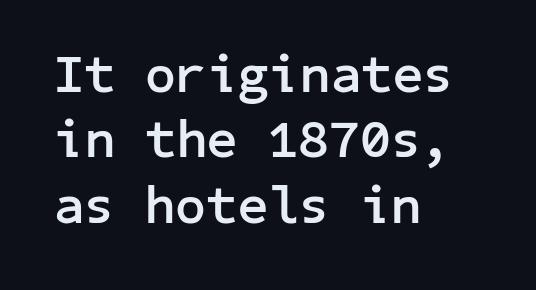
Letters rest on an invisible, unmarked baseline. Students, note that the glyphs here touch the page at normal intervals. Upright lettering throughout. On the weight axis this lands at bold, roughly 700.
